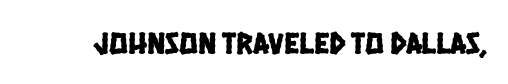
Q: Is the typeface a serif or a sans-serif typeface? A: Sans-serif.
Q: Is the text underlined? A: No.
Q: Is the spacing between letters normal or unusually wide? A: Normal.
Q: Width (condensed, normal, or wide)? A: Condensed.
Q: Stroke contrast? A: Low.
Q: x-height? A: Large.
Q: Monospaced? A: No.
